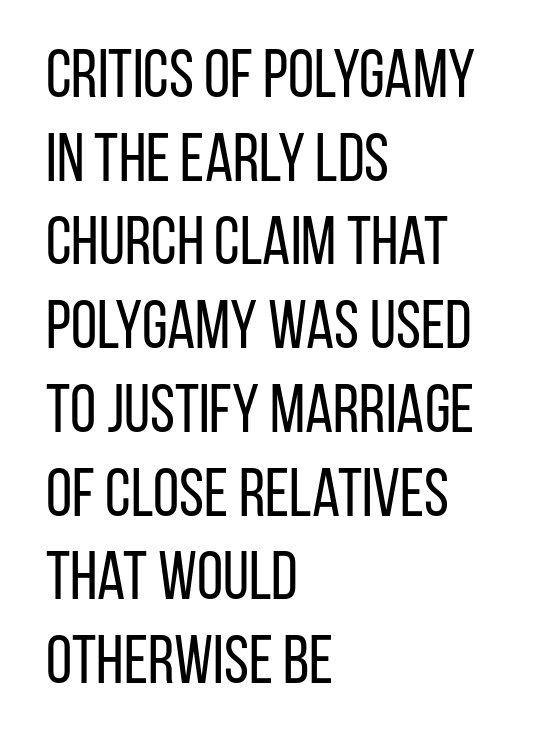
The type family on display is of the sans-serif kind. The characters are drawn with everyday or finer stroke widths. The designer left line spacing at the default. Do the characters align in a grid? No, the font is proportional.
